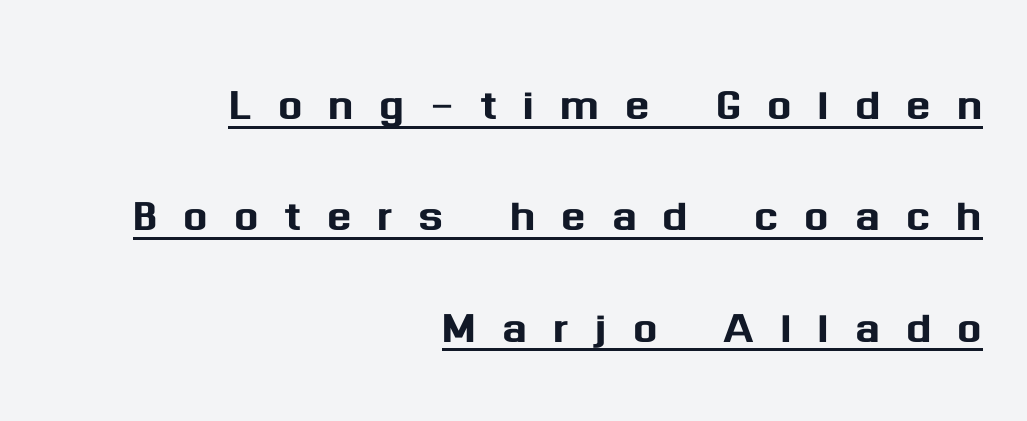
What stands out about the letter spacing? Its width — letters are far apart. When letters stand straight like this, we call the style roman or upright. Is this a sans? Yes — the strokes have no serifs. Leading is clearly above the norm, producing a sparse column.
